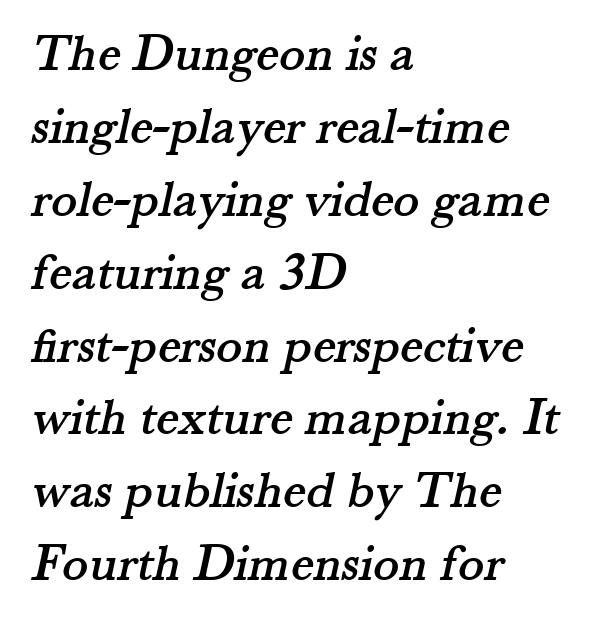
These lines are rendered in a variable-pitch font. Look at the bottom of the vertical strokes: they flare into serifs here. Letter spacing: default. The gap between lines stays unmarked.
